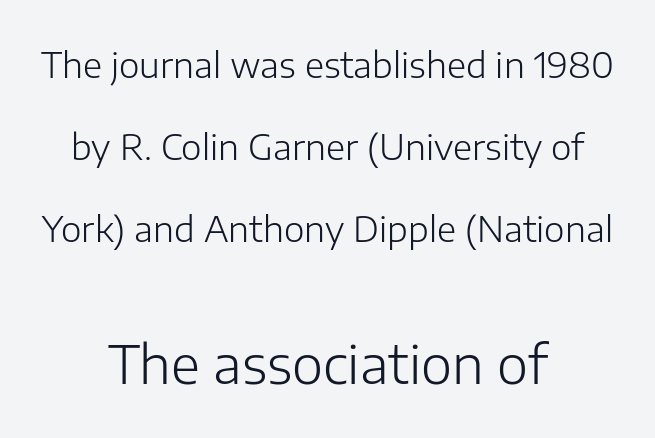
The image shows 53 px light sans-serif type, upright; set centered, loose line spacing (2.34x), normal letter spacing, not underlined; the second (bottom) block is 1.51x larger; low stroke contrast and a medium x-height.
